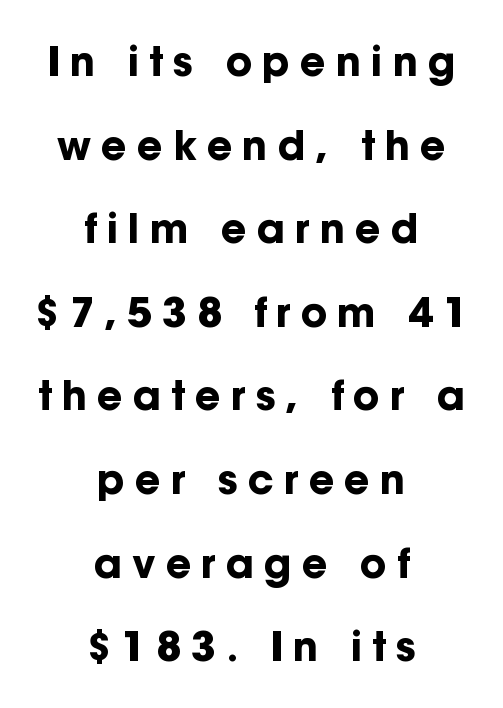
The image shows 40 px bold sans-serif type, upright; set centered, loose line spacing (2.09x), unusually wide letter spacing (+0.25 em), not underlined; low stroke contrast and a medium x-height.
